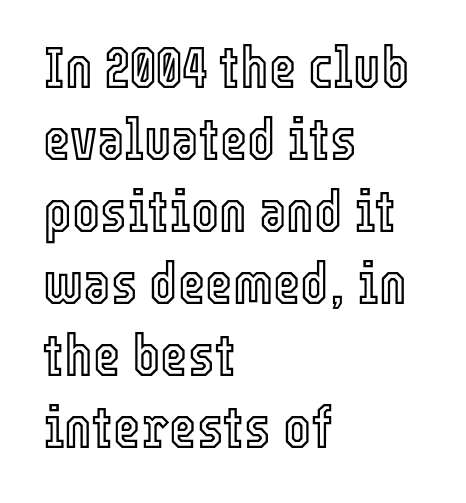
Q: Is the text italic (slanted)? A: No, it is upright.
Q: Is the text underlined? A: No.
Q: How is the paragraph aligned? A: Left-aligned.
Q: Is the spacing between letters normal or unusually wide? A: Normal.
Q: Width (condensed, normal, or wide)? A: Condensed.
Q: x-height? A: Medium.
Q: Monospaced? A: No.
